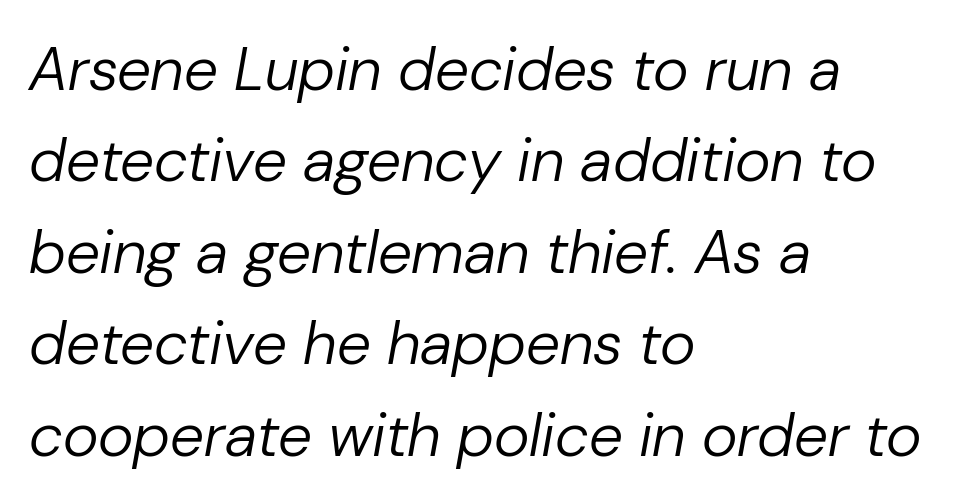
Q: Is the text bold? A: No.
Q: Is the text italic (slanted)? A: Yes, it leans right by about 10 degrees.
Q: Is the text underlined? A: No.
Q: How is the paragraph aligned? A: Left-aligned.
Q: Is the spacing between letters normal or unusually wide? A: Normal.
Q: Is the spacing between lines tight, normal or loose? A: Normal.
Q: Width (condensed, normal, or wide)? A: Normal.
Q: Stroke contrast? A: Low.
Q: x-height? A: Medium.
Q: Monospaced? A: No.
